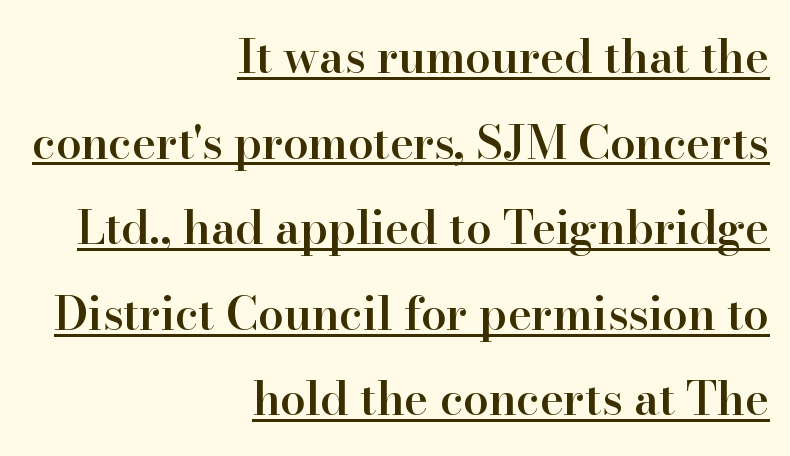
Q: Is the text bold? A: Semi-bold.
Q: Is the text italic (slanted)? A: No, it is upright.
Q: Is the typeface a serif or a sans-serif typeface? A: Serif.
Q: Is the text underlined? A: Yes.
Q: How is the paragraph aligned? A: Right-aligned.
Q: Is the spacing between letters normal or unusually wide? A: Normal.
Q: Width (condensed, normal, or wide)? A: Normal.
Q: Stroke contrast? A: High.
Q: x-height? A: Small.
Q: Monospaced? A: No.
